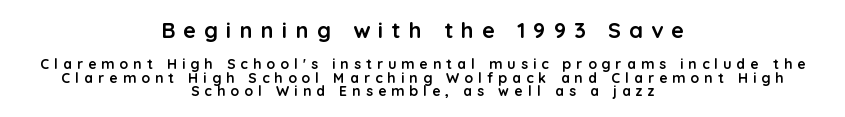
Q: Is the text bold? A: Yes.
Q: Is the text italic (slanted)? A: No, it is upright.
Q: Is the text underlined? A: No.
Q: How is the paragraph aligned? A: Centered.
Q: Is the spacing between letters normal or unusually wide? A: Unusually wide.
Q: Is the spacing between lines tight, normal or loose? A: Tight.
Q: Which block of text is set in a larger size, the first (top) or the second (bottom)? A: The first (top) one.
